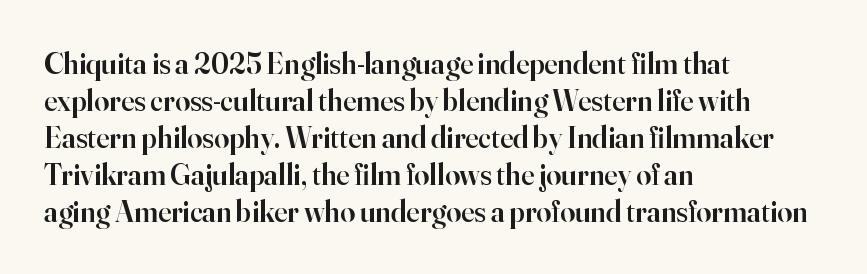
The image shows 30 px semibold serif type, upright; set left-aligned, line spacing 1.23x, normal letter spacing, not underlined; high stroke contrast and a small x-height.
